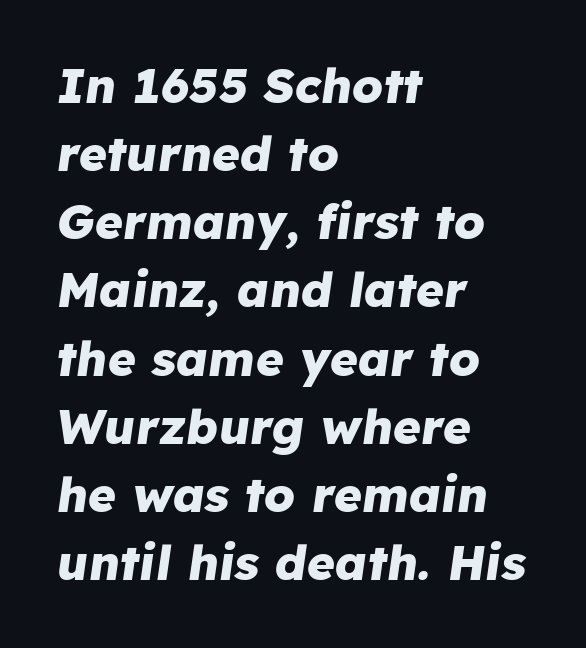
One glance says typical: line gaps are just what's usual. Style check: oblique. Inter-character spacing is left at the font's built-in metrics. All the whitespace from short lines collects on the right. Character widths vary here, with narrow letters taking less room than wide ones. Each row of text sits above clean, open space.
